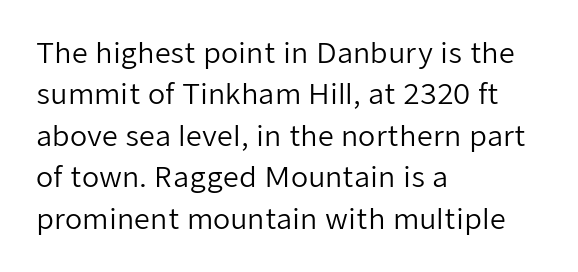
The image shows 28 px regular-weight sans-serif type, upright; set left-aligned, normal line spacing (1.48x), normal letter spacing, not underlined; low stroke contrast and a medium x-height.
